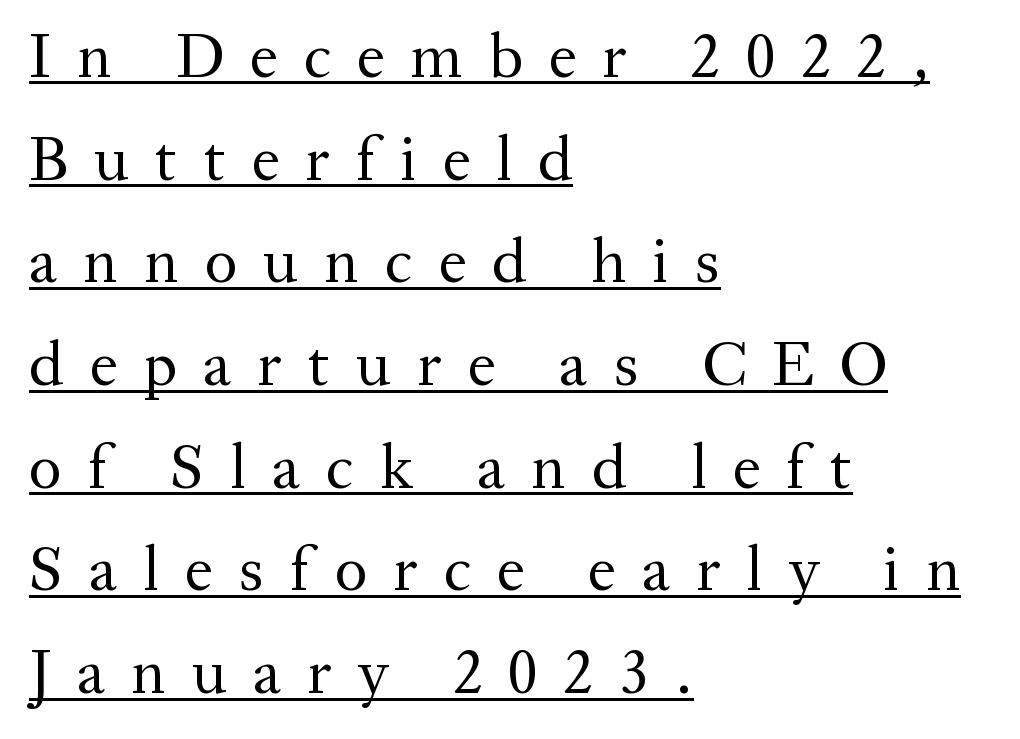
Look at the bottom of the vertical strokes: they flare into serifs here. The typesetting does not lean heavy: it is not bold. Glance below the letters and you will spot a drawn line. Unlike italic type, these characters show no tilt at all. Is this a fixed-width face? No — the glyphs have proportional, varying widths. The tracking jumps out immediately: characters are airy and widely separated.
